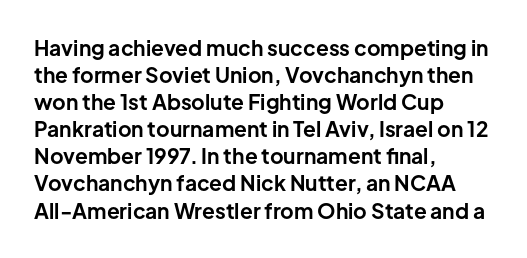
Q: Is the text bold? A: Yes.
Q: Is the text italic (slanted)? A: No, it is upright.
Q: Is the text underlined? A: No.
Q: How is the paragraph aligned? A: Left-aligned.
Q: Is the spacing between letters normal or unusually wide? A: Normal.
Q: Is the spacing between lines tight, normal or loose? A: Normal.
